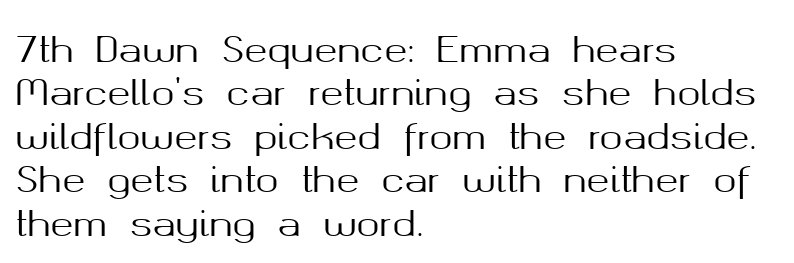
Q: Is the text italic (slanted)? A: No, it is upright.
Q: Is the typeface a serif or a sans-serif typeface? A: Sans-serif.
Q: Is the text underlined? A: No.
Q: How is the paragraph aligned? A: Left-aligned.
Q: Is the spacing between letters normal or unusually wide? A: Normal.
Q: Width (condensed, normal, or wide)? A: Normal.
Q: Stroke contrast? A: Medium.
Q: x-height? A: Medium.
Q: Monospaced? A: No.
